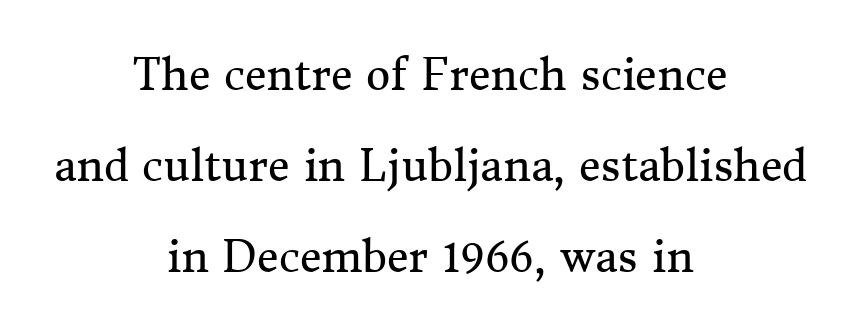
This is serif lettering, the kind often seen in printed books. In terms of posture, this sample is upright. Character widths vary here, with narrow letters taking less room than wide ones. Centered paragraph, ragged on both sides. Does extra space separate the letters? No, they use regular spacing. Decoration check: the copy has no underline.
